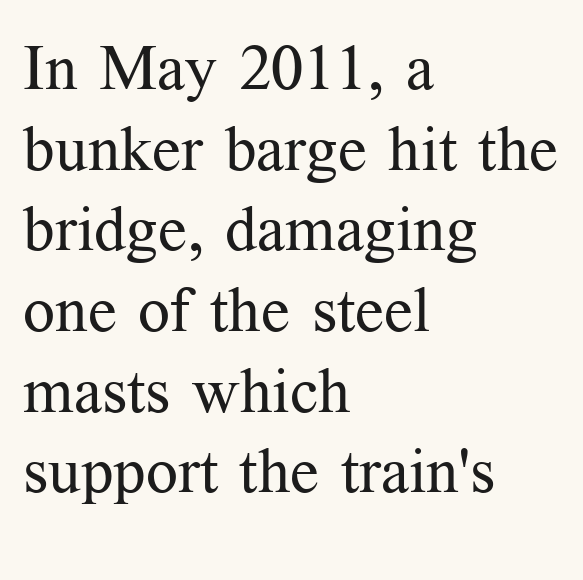
{"serif": "yes", "italic": "no", "bold": "no", "weight": "regular", "width": "normal", "stroke_contrast": "medium", "x_height": "medium", "monospaced": "no", "underline": "no", "align": "left", "line_spacing": "normal", "line_spacing_ratio": 1.28, "letter_spacing": "normal", "letter_spacing_em": 0.0, "glyph_px": 63}
